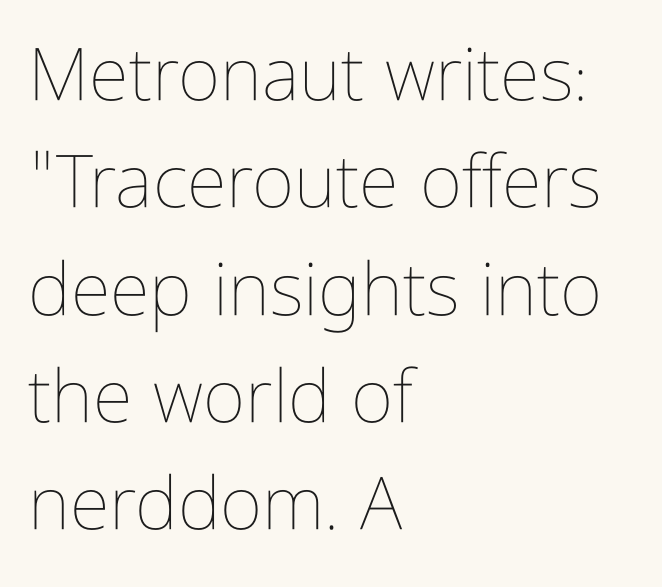
{"italic": "no", "bold": "no", "weight": "thin", "width": "condensed", "stroke_contrast": "low", "x_height": "medium", "monospaced": "no", "underline": "no", "align": "left", "line_spacing": "normal", "line_spacing_ratio": 1.47, "letter_spacing": "normal", "letter_spacing_em": 0.0, "glyph_px": 73}
